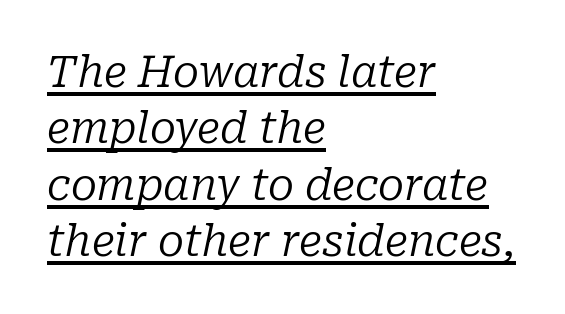
{"serif": "yes", "italic": "yes", "lean": "right", "slant_degrees": 10, "bold": "no", "weight": "regular", "width": "normal", "stroke_contrast": "low", "x_height": "medium", "monospaced": "no", "underline": "yes", "align": "left", "line_spacing": "normal", "line_spacing_ratio": 1.31, "letter_spacing": "normal", "letter_spacing_em": 0.0, "glyph_px": 43}
